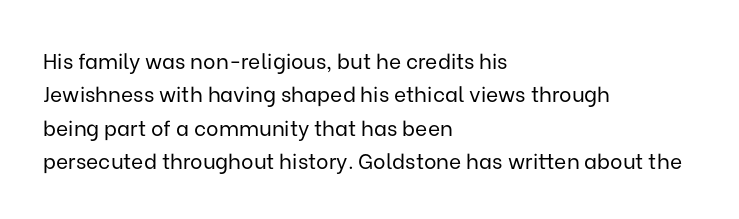
How would I describe the line gaps? Plain and ordinary. Weight: in the light-to-regular range. The type is set solid horizontally, with unmodified tracking. The lines are quadded left.
